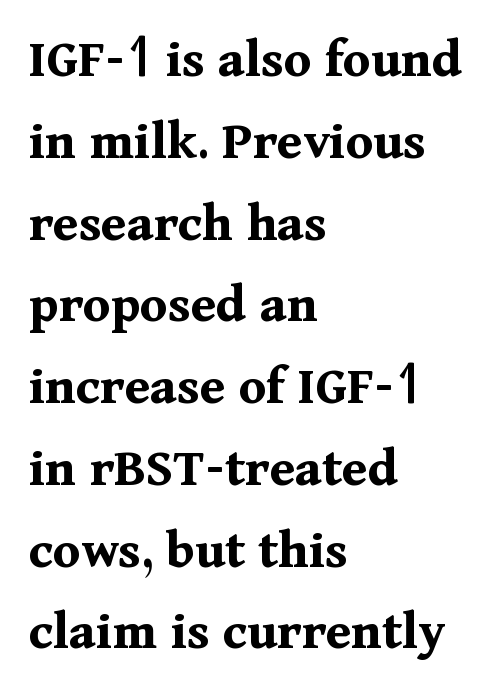
{"serif": "yes", "italic": "no", "bold": "yes", "weight": "bold", "width": "normal", "stroke_contrast": "medium", "x_height": "medium", "monospaced": "no", "underline": "no", "align": "left", "line_spacing": "normal", "line_spacing_ratio": 1.46, "letter_spacing": "normal", "letter_spacing_em": 0.0, "glyph_px": 56}
